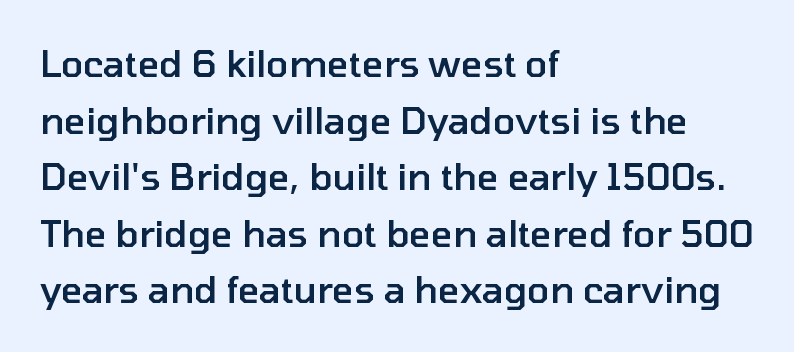
This sample uses plain, unmodified letter spacing. This is the regular roman posture of the typeface. Is this a sans? Yes — the strokes have no serifs. Notice how the passage keeps a crisp vertical edge on the left only.
